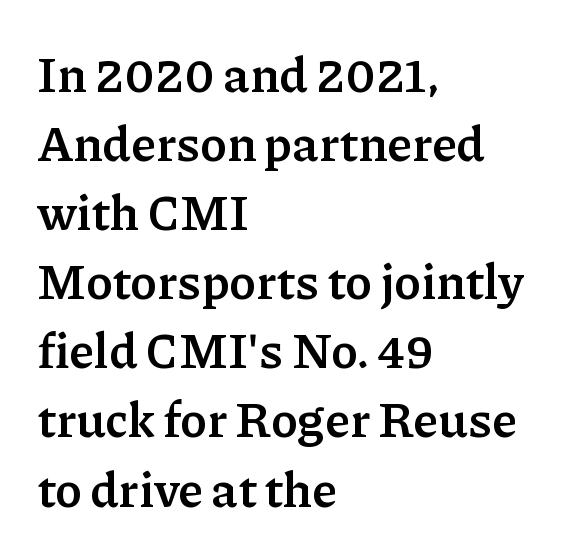
The image shows 49 px semibold serif type, upright; set left-aligned, normal line spacing (1.41x), normal letter spacing, not underlined; low stroke contrast and a medium x-height.
